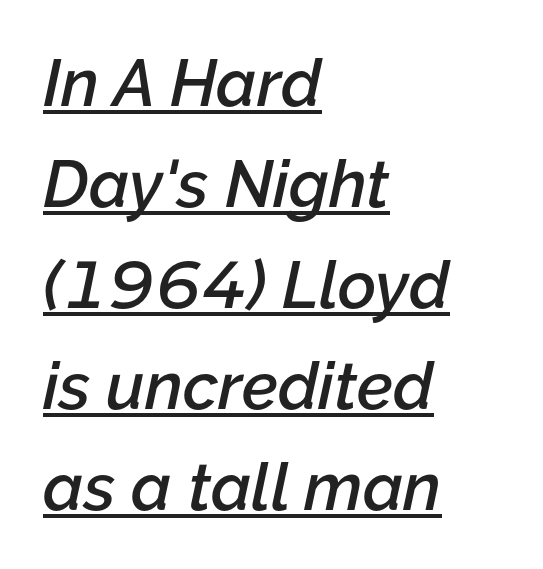
The image shows 66 px semibold type, italic (leaning right); set left-aligned, normal line spacing (1.53x), normal letter spacing, underlined; low stroke contrast and a medium x-height.
